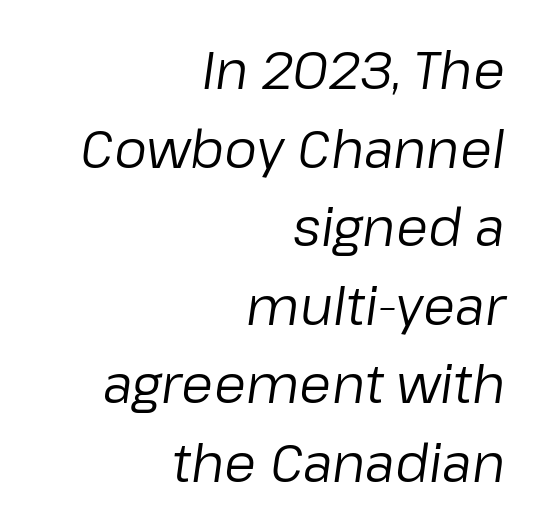
The image shows 52 px regular-weight type, italic (leaning right); set right-aligned, normal line spacing (1.51x), normal letter spacing, not underlined; low stroke contrast and a medium x-height.
